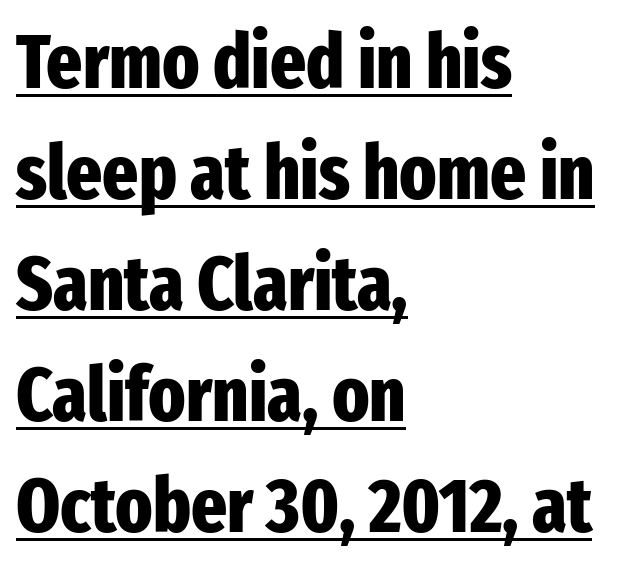
The line texture is even and compact thanks to regular tracking. Here the designer chose a conventional face with non-uniform glyph widths. These words are printed bold, with thick strokes throughout. Observe the absence of serifs on each vertical stroke in this sample. Somebody hit Ctrl+U on this one — the words are underlined. Ordinary non-slanted type is in use.
